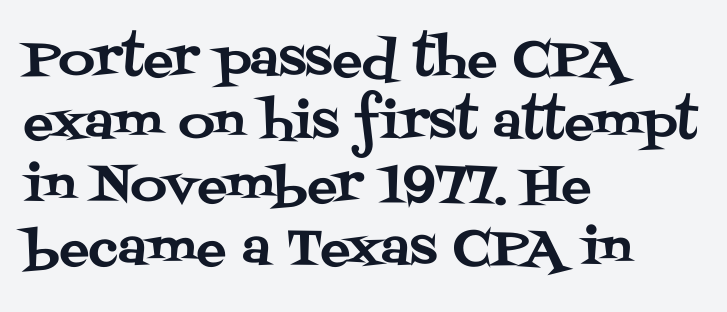
The image shows 50 px serif type, upright; set left-aligned, normal line spacing (1.26x), normal letter spacing, not underlined; medium stroke contrast and a large x-height.
